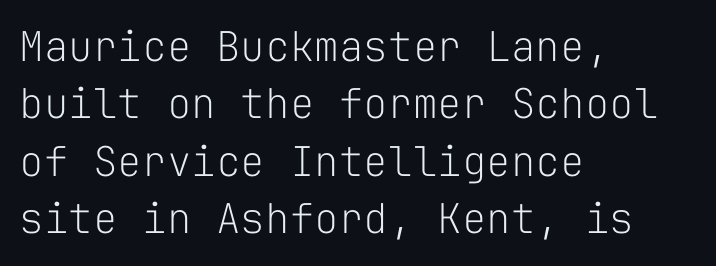
The image shows 41 px light sans-serif type, upright, monospaced; set left-aligned, normal line spacing (1.4x), normal letter spacing, not underlined; low stroke contrast and a medium x-height.
